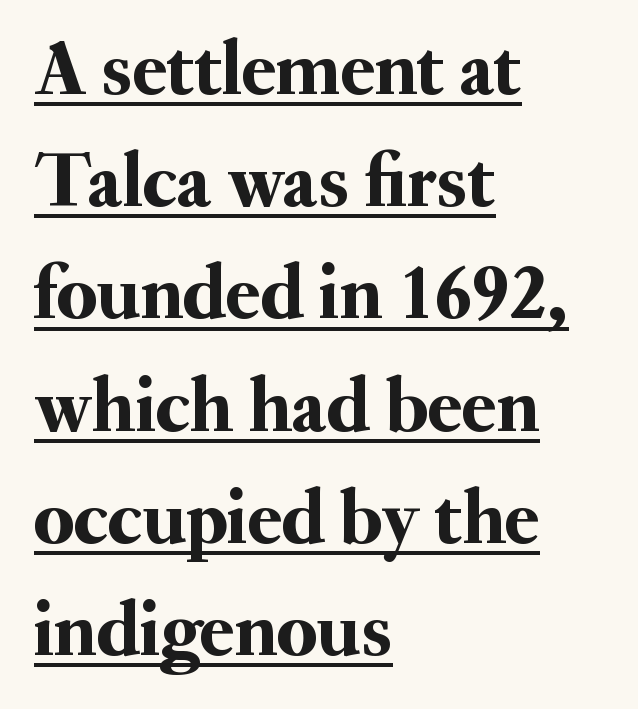
Q: Is the text italic (slanted)? A: No, it is upright.
Q: Is the typeface a serif or a sans-serif typeface? A: Serif.
Q: Is the text underlined? A: Yes.
Q: How is the paragraph aligned? A: Left-aligned.
Q: Is the spacing between letters normal or unusually wide? A: Normal.
Q: Is the spacing between lines tight, normal or loose? A: Normal.
Q: Width (condensed, normal, or wide)? A: Normal.
Q: Stroke contrast? A: Medium.
Q: x-height? A: Small.
Q: Monospaced? A: No.
